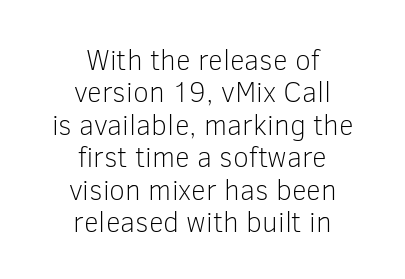
{"serif": "no", "italic": "no", "bold": "no", "weight": "light", "width": "normal", "stroke_contrast": "low", "x_height": "medium", "monospaced": "no", "underline": "no", "align": "center", "line_spacing": "tight", "line_spacing_ratio": 1.12, "letter_spacing": "normal", "letter_spacing_em": 0.0, "glyph_px": 29}
